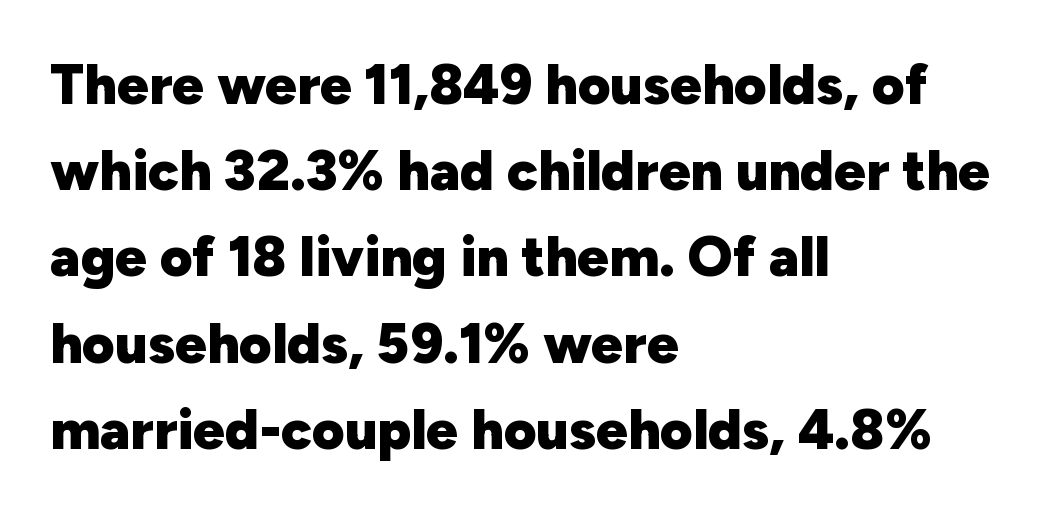
Designer's note — italics off, roman on. The letters advance in unequal steps, a hallmark of proportional type. Here the glyphs are tracked normally, forming tight word shapes. Caption: bold face, heavy strokes.
